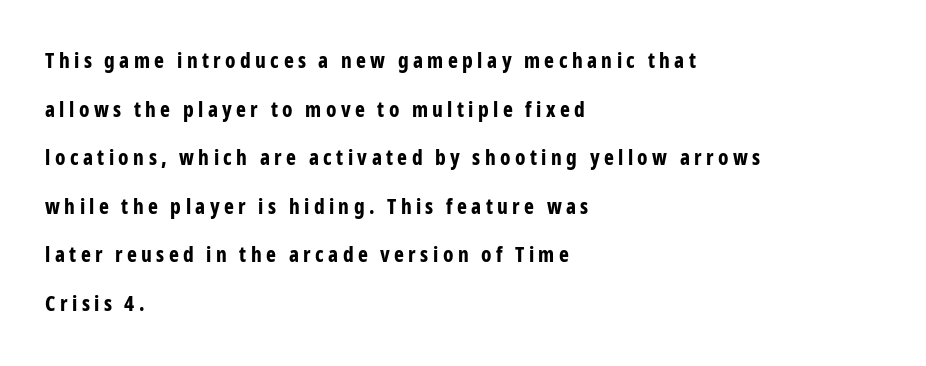
{"italic": "no", "bold": "yes", "underline": "no", "align": "left", "line_spacing": "loose", "line_spacing_ratio": 2.31, "letter_spacing": "wide", "letter_spacing_em": 0.21, "glyph_px": 21}
